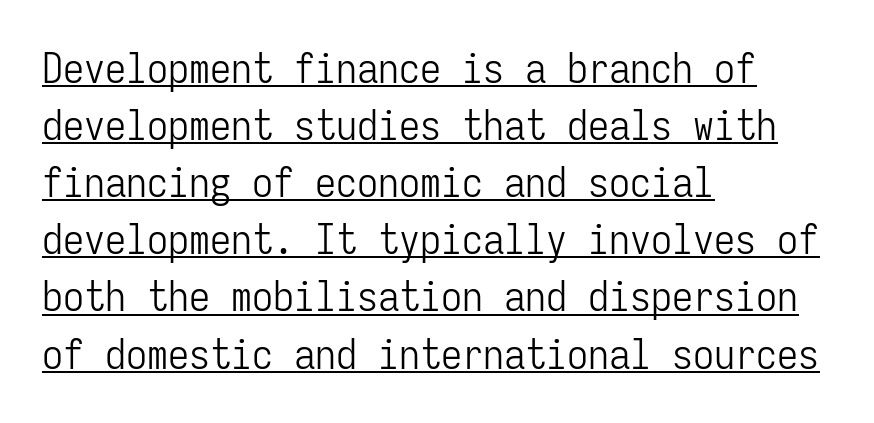
{"serif": "no", "italic": "no", "bold": "no", "weight": "light", "width": "condensed", "stroke_contrast": "low", "x_height": "medium", "monospaced": "yes", "underline": "yes", "align": "left", "line_spacing": "normal", "line_spacing_ratio": 1.36, "letter_spacing": "normal", "letter_spacing_em": 0.0, "glyph_px": 42}
